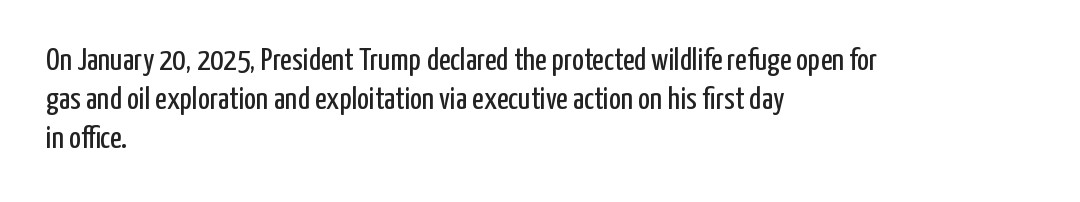
Q: Is the text bold? A: No.
Q: Is the text italic (slanted)? A: No, it is upright.
Q: Is the typeface a serif or a sans-serif typeface? A: Sans-serif.
Q: Is the text underlined? A: No.
Q: How is the paragraph aligned? A: Left-aligned.
Q: Is the spacing between letters normal or unusually wide? A: Normal.
Q: Width (condensed, normal, or wide)? A: Condensed.
Q: Stroke contrast? A: Low.
Q: x-height? A: Medium.
Q: Monospaced? A: No.
